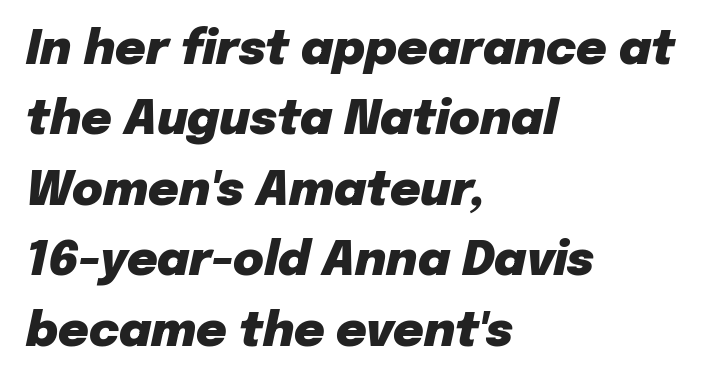
The image shows 47 px heavy type, italic (leaning right); set left-aligned, normal line spacing (1.5x), normal letter spacing, not underlined; low stroke contrast and a medium x-height.
